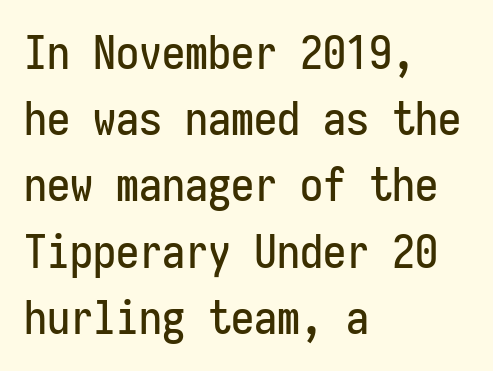
Nobody touched the tracking dial on this one. Decoration check: the copy has no underline. Line starts are locked; line ends wander. The space between consecutive lines is moderate. A typesetter would label this face a sans. This is the regular roman posture of the typeface.
